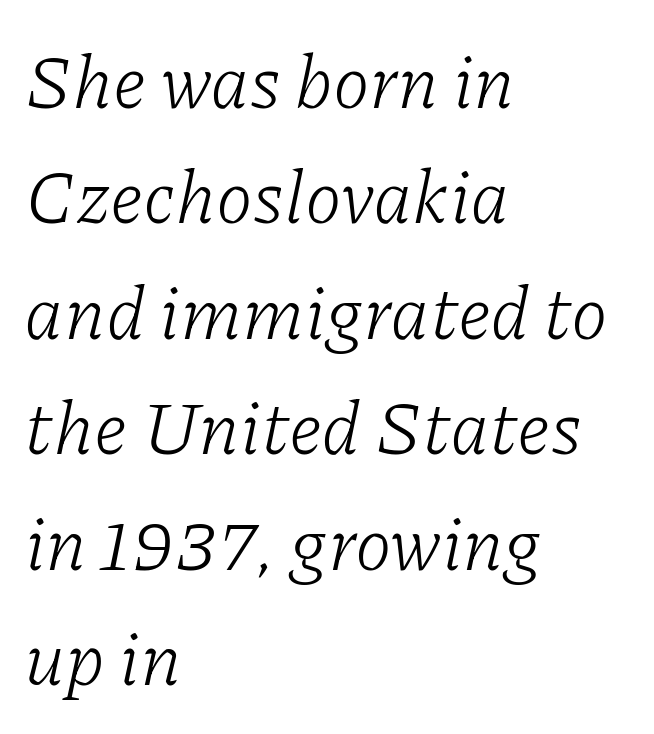
The image shows 75 px light serif type, italic (leaning right); set left-aligned, normal line spacing (1.54x), normal letter spacing, not underlined; low stroke contrast and a medium x-height.
